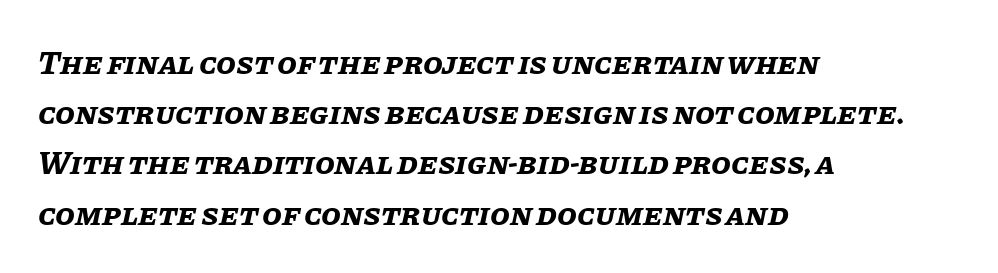
The image shows 32 px bold type, italic (leaning right); set left-aligned, normal line spacing (1.57x), normal letter spacing, not underlined; low stroke contrast and a large x-height.
